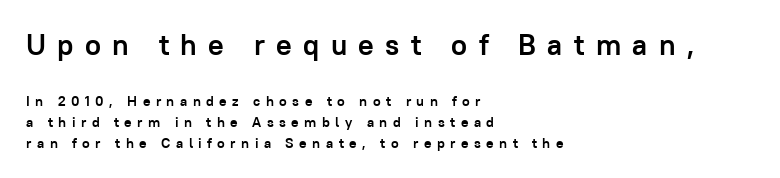
The image shows 29 px semibold sans-serif type, upright; set left-aligned, normal line spacing (1.48x), unusually wide letter spacing (+0.39 em), not underlined; the first (top) block is 2.07x larger; low stroke contrast and a medium x-height.
